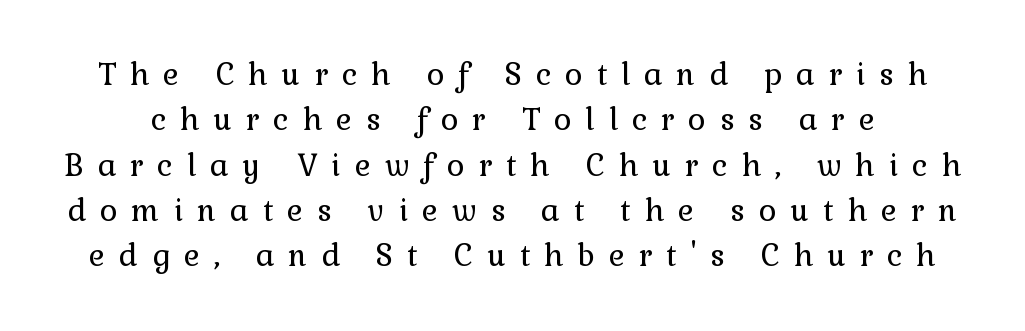
Q: Is the text bold? A: No.
Q: Is the text italic (slanted)? A: No, it is upright.
Q: Is the typeface a serif or a sans-serif typeface? A: Serif.
Q: Is the text underlined? A: No.
Q: Is the spacing between letters normal or unusually wide? A: Unusually wide.
Q: Is the spacing between lines tight, normal or loose? A: Normal.
Q: Width (condensed, normal, or wide)? A: Normal.
Q: x-height? A: Medium.
Q: Monospaced? A: No.
